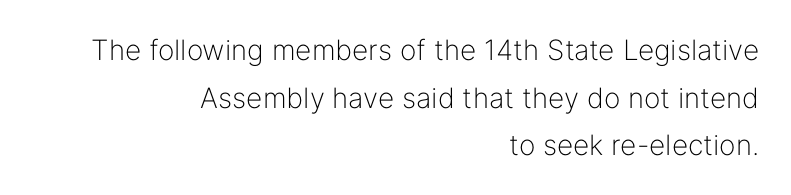
The image shows 28 px light sans-serif type, upright; set right-aligned, normal line spacing (1.7x), normal letter spacing, not underlined; low stroke contrast and a medium x-height.
